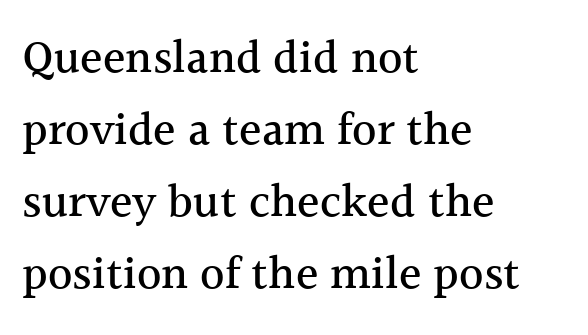
Q: Is the text italic (slanted)? A: No, it is upright.
Q: Is the typeface a serif or a sans-serif typeface? A: Serif.
Q: Is the text underlined? A: No.
Q: How is the paragraph aligned? A: Left-aligned.
Q: Is the spacing between letters normal or unusually wide? A: Normal.
Q: Is the spacing between lines tight, normal or loose? A: Normal.
Q: Width (condensed, normal, or wide)? A: Normal.
Q: x-height? A: Medium.
Q: Monospaced? A: No.
